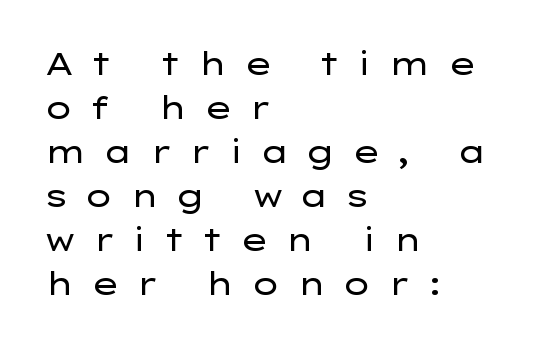
The image shows 31 px regular-weight, wide sans-serif type, upright; set left-aligned, normal line spacing (1.42x), unusually wide letter spacing (+0.49 em), not underlined; low stroke contrast and a medium x-height.
